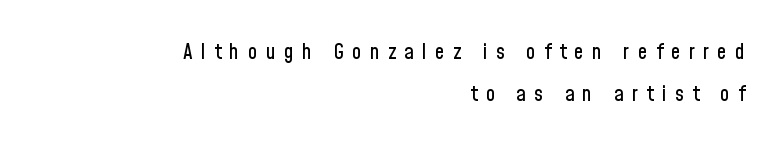
Caption: multi-line text, flush right, ragged left. Honestly, the rows look like they've been pulled way apart. This sample uses an upright cut, with every glyph sitting square on the baseline. Loose tracking; the words dissolve into strings of separated letters. Bare-footed words on every line.
